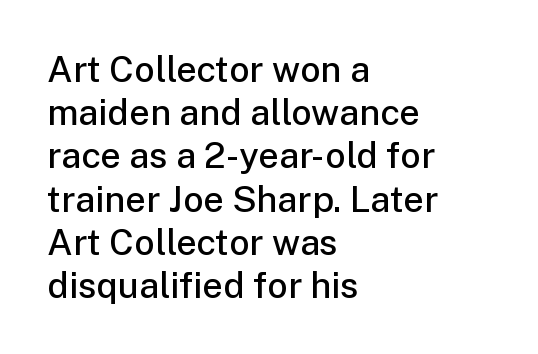
Q: Is the text bold? A: Semi-bold.
Q: Is the text italic (slanted)? A: No, it is upright.
Q: Is the typeface a serif or a sans-serif typeface? A: Sans-serif.
Q: Is the text underlined? A: No.
Q: How is the paragraph aligned? A: Left-aligned.
Q: Is the spacing between letters normal or unusually wide? A: Normal.
Q: Width (condensed, normal, or wide)? A: Normal.
Q: Stroke contrast? A: Low.
Q: x-height? A: Medium.
Q: Monospaced? A: No.
